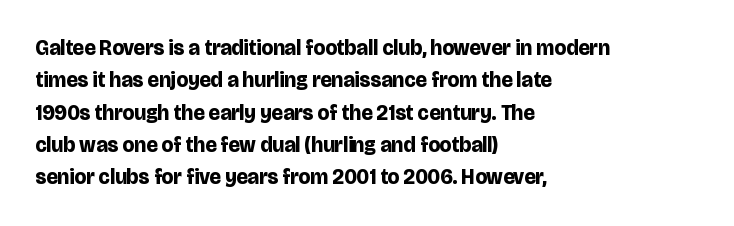
Q: Is the text bold? A: Yes.
Q: Is the text italic (slanted)? A: No, it is upright.
Q: Is the text underlined? A: No.
Q: How is the paragraph aligned? A: Left-aligned.
Q: Is the spacing between letters normal or unusually wide? A: Normal.
Q: Is the spacing between lines tight, normal or loose? A: Normal.
